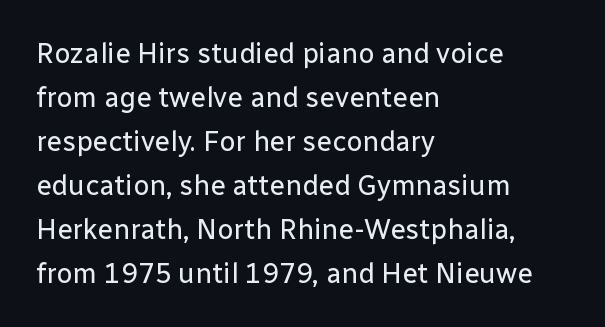
Q: Is the text bold? A: No.
Q: Is the text italic (slanted)? A: No, it is upright.
Q: Is the typeface a serif or a sans-serif typeface? A: Sans-serif.
Q: Is the text underlined? A: No.
Q: How is the paragraph aligned? A: Left-aligned.
Q: Is the spacing between letters normal or unusually wide? A: Normal.
Q: Is the spacing between lines tight, normal or loose? A: Normal.
Q: Width (condensed, normal, or wide)? A: Normal.
Q: Stroke contrast? A: Low.
Q: x-height? A: Medium.
Q: Monospaced? A: No.
